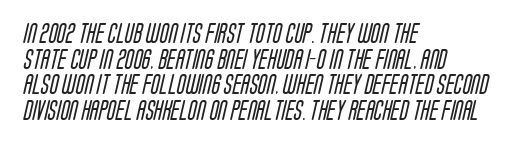
The image shows 20 px text type; set left-aligned, normal line spacing (1.28x), normal letter spacing, not underlined.
